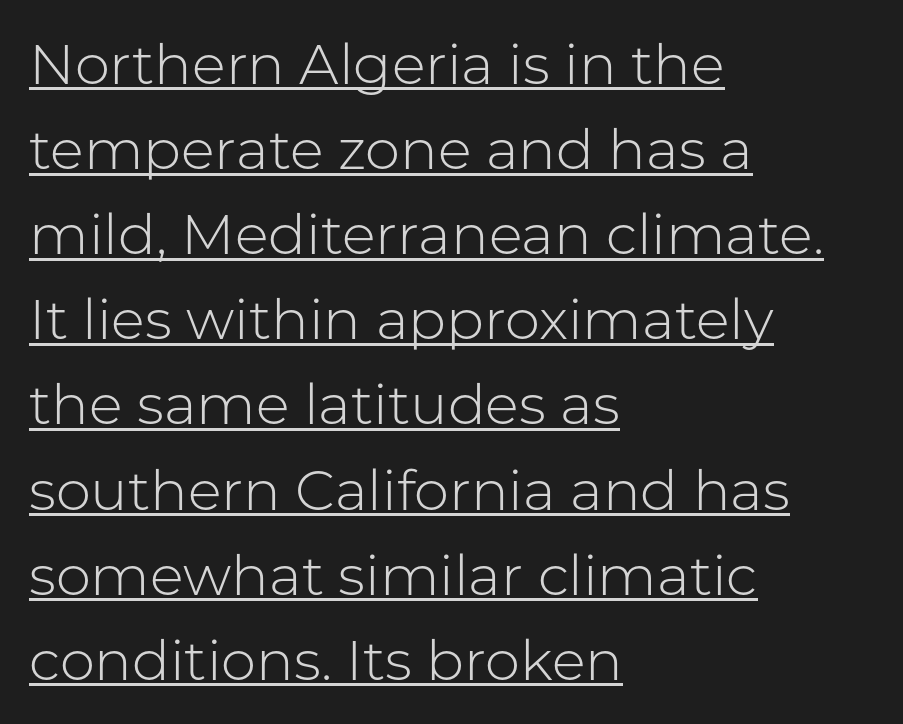
Q: Is the text bold? A: No.
Q: Is the text italic (slanted)? A: No, it is upright.
Q: Is the typeface a serif or a sans-serif typeface? A: Sans-serif.
Q: Is the text underlined? A: Yes.
Q: How is the paragraph aligned? A: Left-aligned.
Q: Is the spacing between letters normal or unusually wide? A: Normal.
Q: Is the spacing between lines tight, normal or loose? A: Normal.
Q: Width (condensed, normal, or wide)? A: Normal.
Q: Stroke contrast? A: Low.
Q: x-height? A: Medium.
Q: Monospaced? A: No.
